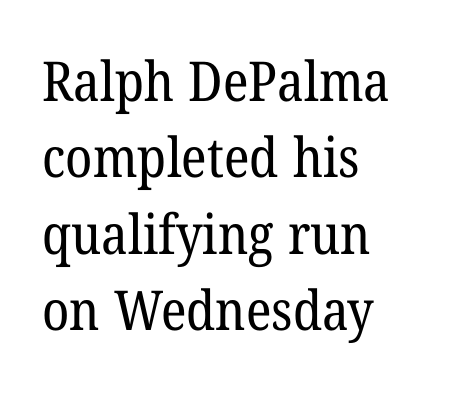
Layout note: lines flush left. Font category for this specimen: serif. These lines keep a tight, regular rhythm from letter to letter. Descenders are the only things crossing below the line.
